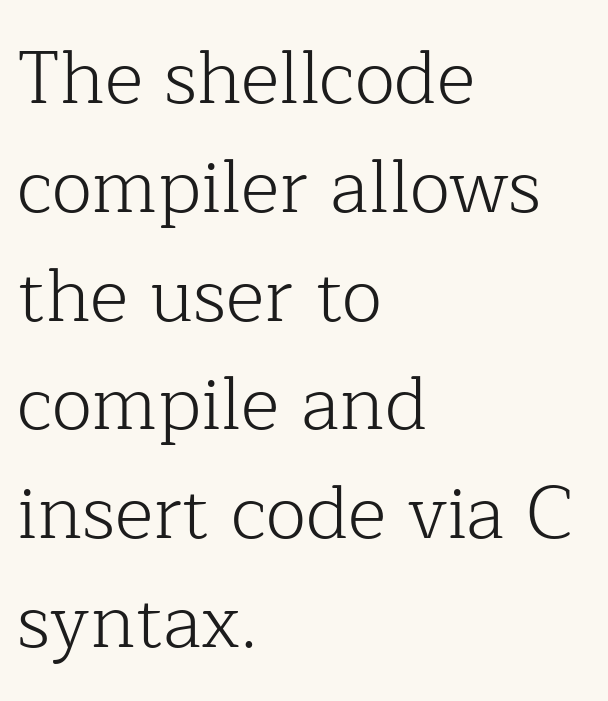
Q: Is the text bold? A: No.
Q: Is the text italic (slanted)? A: No, it is upright.
Q: Is the typeface a serif or a sans-serif typeface? A: Serif.
Q: Is the text underlined? A: No.
Q: How is the paragraph aligned? A: Left-aligned.
Q: Is the spacing between letters normal or unusually wide? A: Normal.
Q: Is the spacing between lines tight, normal or loose? A: Normal.
Q: Width (condensed, normal, or wide)? A: Normal.
Q: Stroke contrast? A: Low.
Q: x-height? A: Medium.
Q: Monospaced? A: No.
